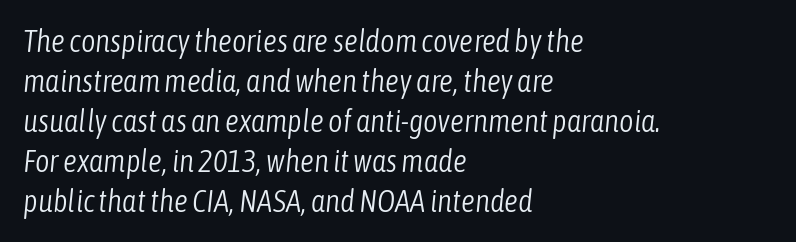
The image shows 31 px light, condensed type, italic (leaning right); set left-aligned, normal line spacing (1.29x), normal letter spacing, not underlined; low stroke contrast and a medium x-height.
